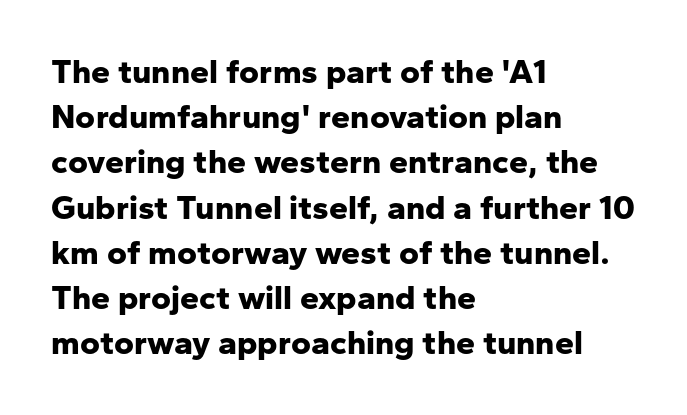
{"serif": "no", "italic": "no", "bold": "yes", "weight": "bold", "width": "normal", "stroke_contrast": "low", "x_height": "medium", "monospaced": "no", "underline": "no", "align": "left", "line_spacing": "normal", "line_spacing_ratio": 1.33, "letter_spacing": "normal", "letter_spacing_em": 0.0, "glyph_px": 34}
